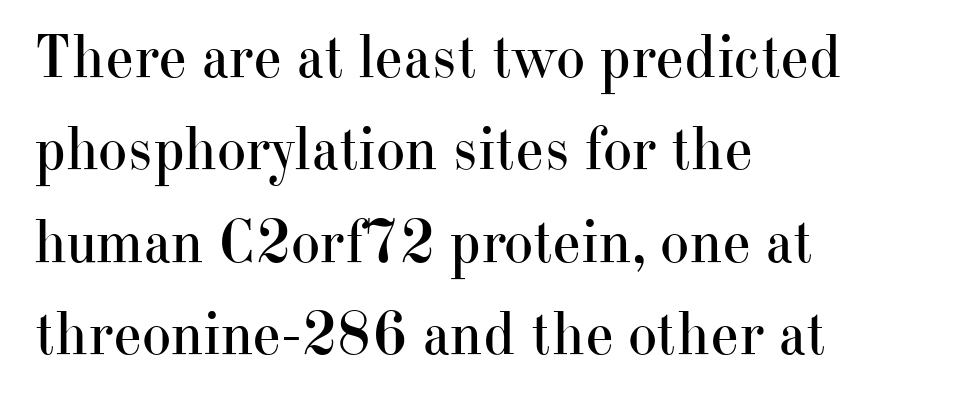
Q: Is the text bold? A: No.
Q: Is the text italic (slanted)? A: No, it is upright.
Q: Is the typeface a serif or a sans-serif typeface? A: Serif.
Q: Is the text underlined? A: No.
Q: How is the paragraph aligned? A: Left-aligned.
Q: Is the spacing between letters normal or unusually wide? A: Normal.
Q: Is the spacing between lines tight, normal or loose? A: Normal.
Q: Width (condensed, normal, or wide)? A: Normal.
Q: Stroke contrast? A: High.
Q: x-height? A: Small.
Q: Monospaced? A: No.
